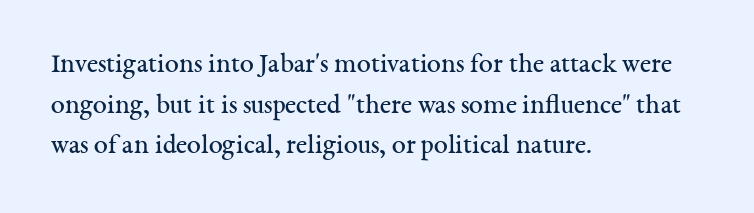
The image shows 28 px regular-weight serif type, upright; set left-aligned, normal line spacing (1.45x), normal letter spacing, not underlined; medium stroke contrast and a medium x-height.
